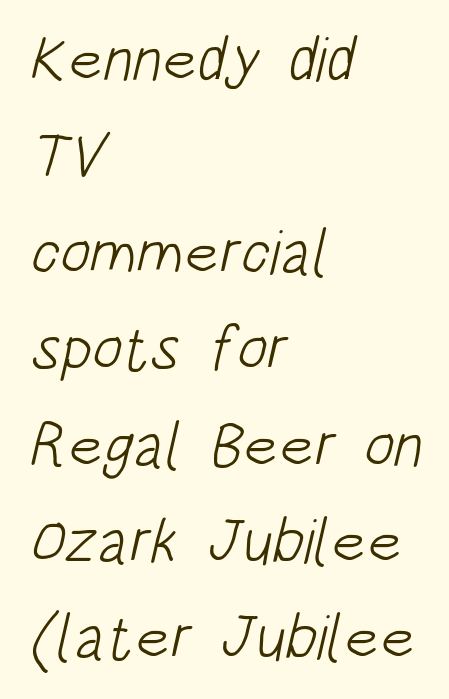
Note the varied advance widths — an 'i' is clearly narrower than an 'm'. Serif or sans? Sans — the stroke terminals are bare. Typeset ragged right — the left edge is the straight one. Summary of weight: not heavy and not bold. Unmarked baselines from the first word to the last.
